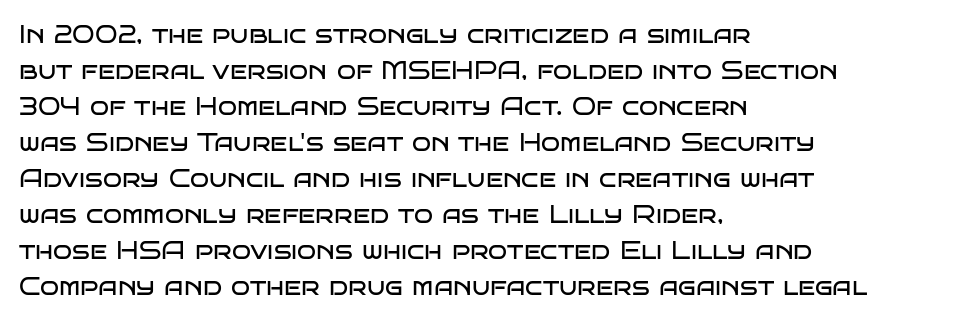
The rendering anchors every line to the left-hand side. Words appear dense and cohesive because spacing is normal. Does the leading feel generous? No, just average. A quiet, ordinary-to-light weight characterises the typeface.
